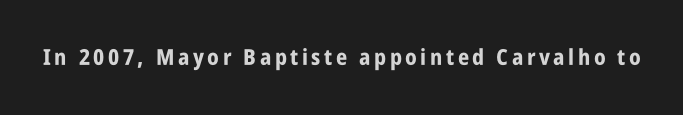
The image shows 22 px bold type, upright; set not underlined.
